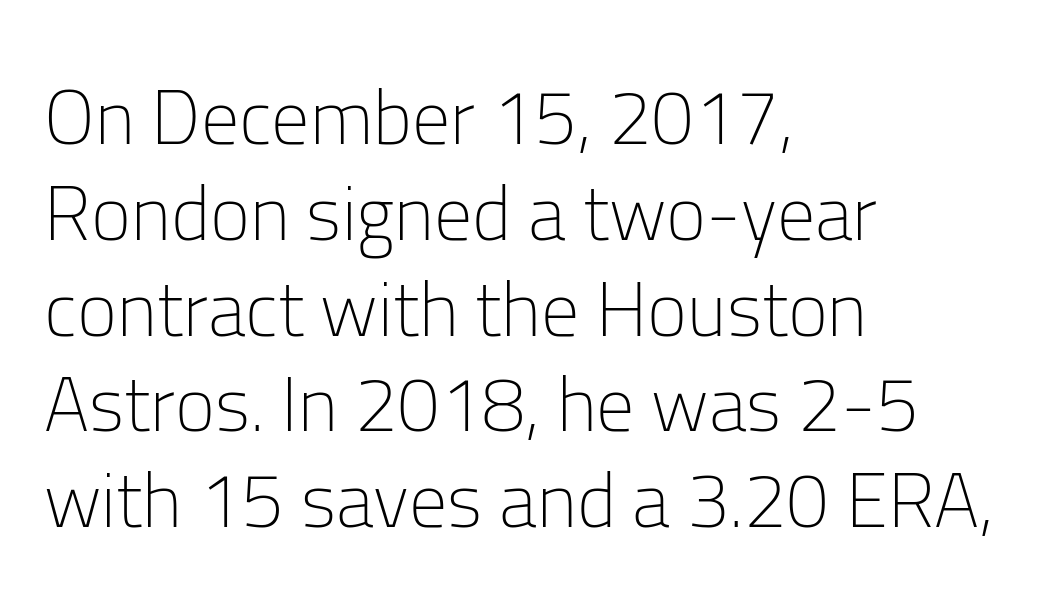
The image shows 76 px light sans-serif type, upright; set left-aligned, normal line spacing (1.26x), normal letter spacing, not underlined; low stroke contrast and a medium x-height.
